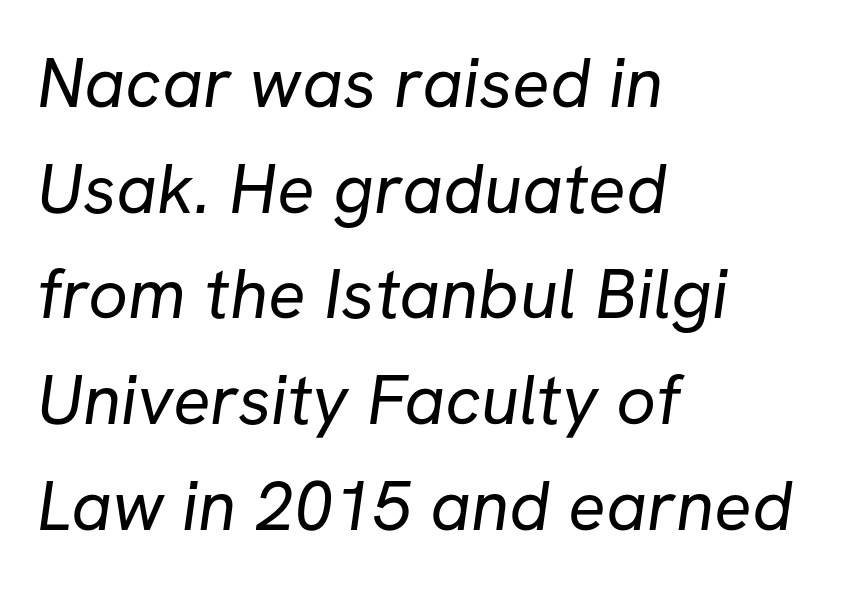
The image shows 70 px regular-weight sans-serif type; set left-aligned, normal line spacing (1.51x), normal letter spacing, not underlined; low stroke contrast and a medium x-height.
